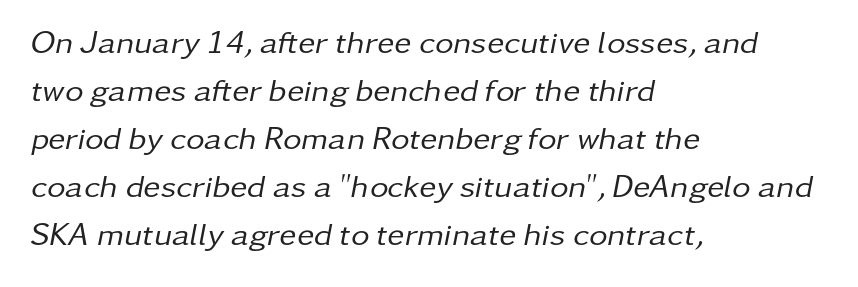
{"italic": "yes", "lean": "right", "slant_degrees": 11, "bold": "no", "weight": "regular", "width": "normal", "stroke_contrast": "low", "x_height": "medium", "monospaced": "no", "underline": "no", "align": "left", "line_spacing": "normal", "line_spacing_ratio": 1.5, "letter_spacing": "normal", "letter_spacing_em": 0.0, "glyph_px": 32}
